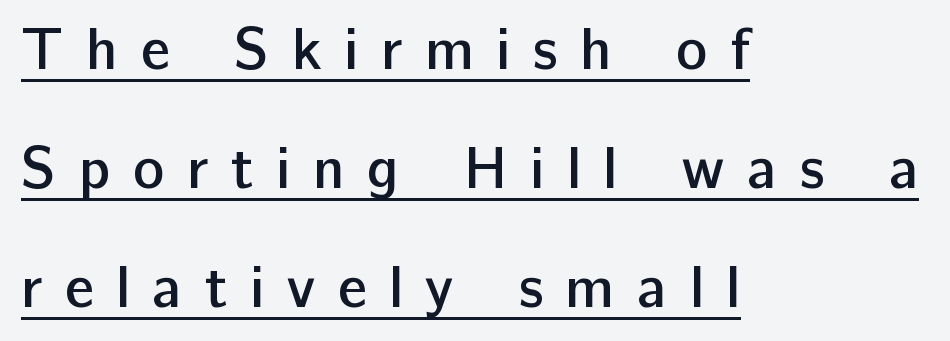
{"serif": "no", "italic": "no", "bold": "semi", "weight": "semibold", "width": "normal", "stroke_contrast": "low", "x_height": "medium", "monospaced": "no", "underline": "yes", "align": "left", "line_spacing": "loose", "line_spacing_ratio": 2.02, "letter_spacing": "wide", "letter_spacing_em": 0.38, "glyph_px": 59}
